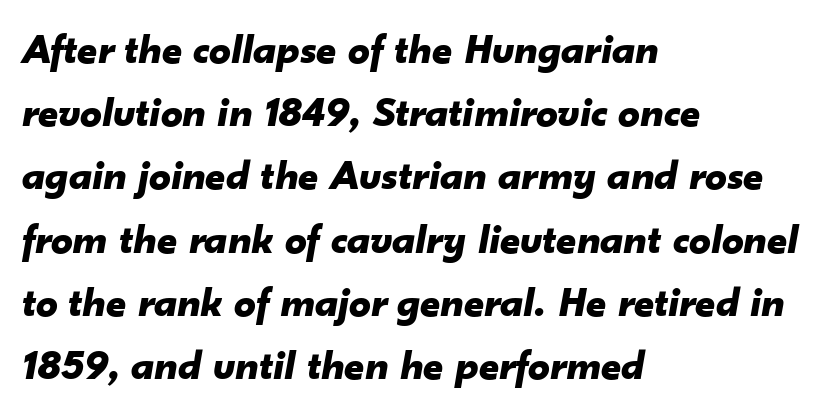
The image shows 43 px bold type, italic (leaning right); set left-aligned, normal line spacing (1.47x), normal letter spacing, not underlined; low stroke contrast and a small x-height.
